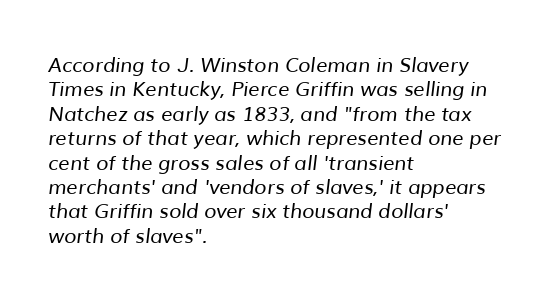
The image shows 20 px text type; set left-aligned, line spacing 1.22x, normal letter spacing, not underlined.
